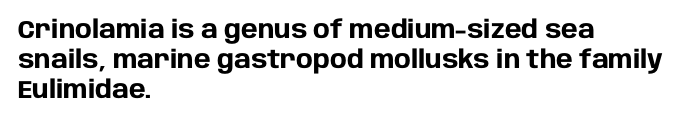
The image shows 25 px bold type, upright; set left-aligned, line spacing 1.21x, normal letter spacing, not underlined.
